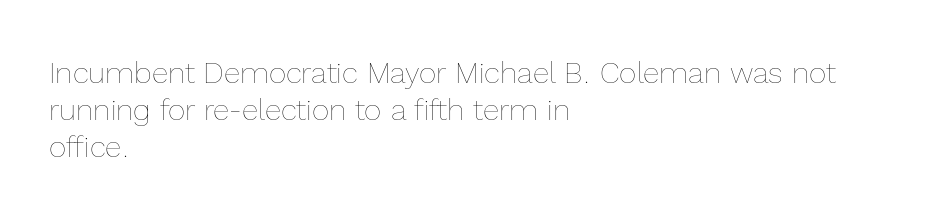
Anything drawn beneath the words? Only blank space. Notice how the stems are strictly vertical — no italics here. The text block is weighted toward the left margin, trailing off unevenly rightward. The horizontal fit of the characters is conventional and even. On a weight scale, this lands at 450 or below.
